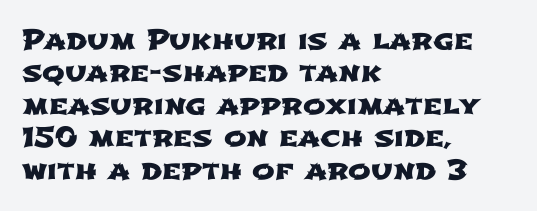
Q: Is the text underlined? A: No.
Q: How is the paragraph aligned? A: Left-aligned.
Q: Is the spacing between letters normal or unusually wide? A: Normal.
